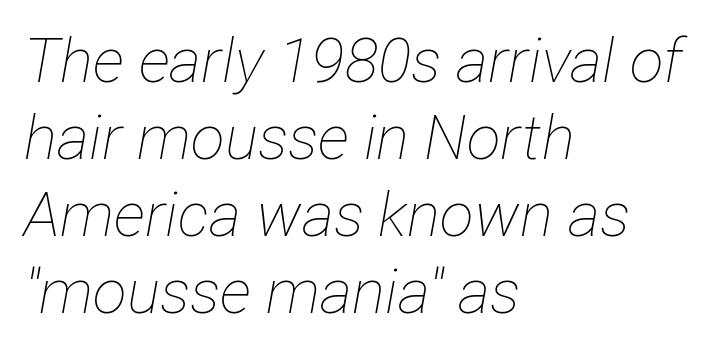
Students, note that the glyphs here touch the page at normal intervals. The letterforms sit at book weight or below. If you drew a ruler down the left edge, every line would touch it. Is the type slanted? Yes — the strokes lean at a clear angle. Descenders hang freely into open space.
